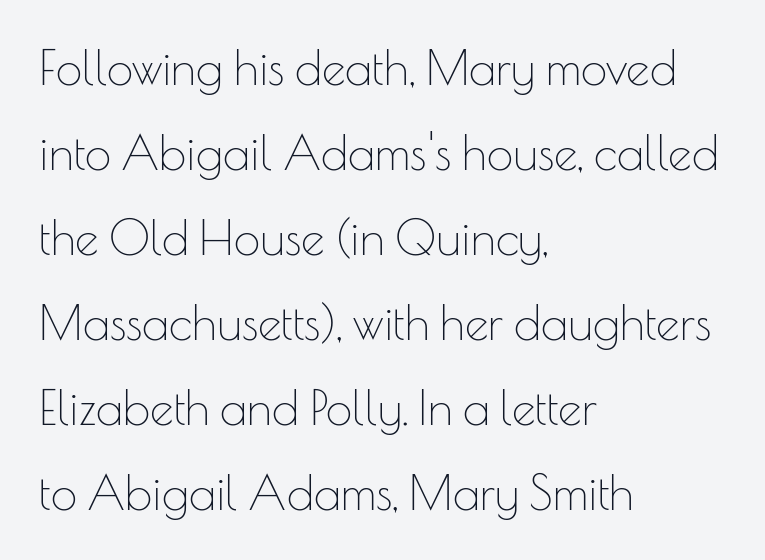
Q: Is the text bold? A: No.
Q: Is the text italic (slanted)? A: No, it is upright.
Q: Is the typeface a serif or a sans-serif typeface? A: Sans-serif.
Q: Is the text underlined? A: No.
Q: How is the paragraph aligned? A: Left-aligned.
Q: Is the spacing between letters normal or unusually wide? A: Normal.
Q: Width (condensed, normal, or wide)? A: Normal.
Q: Stroke contrast? A: Low.
Q: x-height? A: Small.
Q: Monospaced? A: No.
